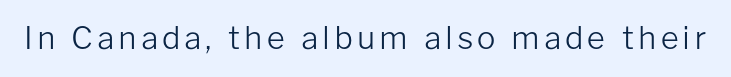
{"serif": "no", "italic": "no", "bold": "no", "weight": "light", "width": "normal", "stroke_contrast": "low", "x_height": "medium", "monospaced": "no", "underline": "no", "glyph_px": 31}
